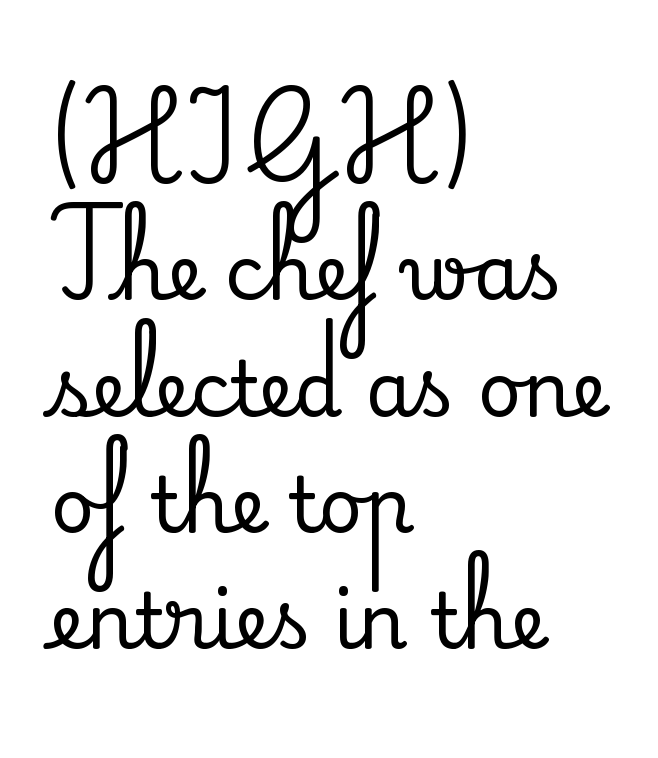
The image shows 76 px serif type, upright; set left-aligned, normal line spacing (1.53x), normal letter spacing, not underlined; medium stroke contrast and a small x-height.
